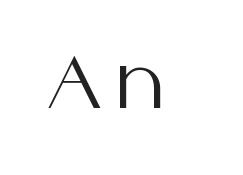
The image shows 72 px regular-weight sans-serif type, upright; set not underlined; medium stroke contrast and a medium x-height.
